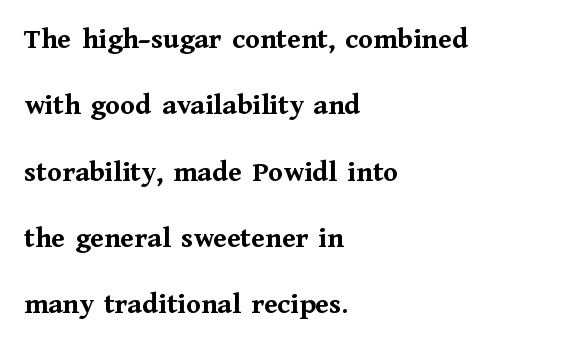
Q: Is the text bold? A: Yes.
Q: Is the text italic (slanted)? A: No, it is upright.
Q: Is the typeface a serif or a sans-serif typeface? A: Serif.
Q: Is the text underlined? A: No.
Q: How is the paragraph aligned? A: Left-aligned.
Q: Is the spacing between letters normal or unusually wide? A: Normal.
Q: Is the spacing between lines tight, normal or loose? A: Loose.
Q: Width (condensed, normal, or wide)? A: Normal.
Q: Stroke contrast? A: Medium.
Q: x-height? A: Medium.
Q: Monospaced? A: No.
